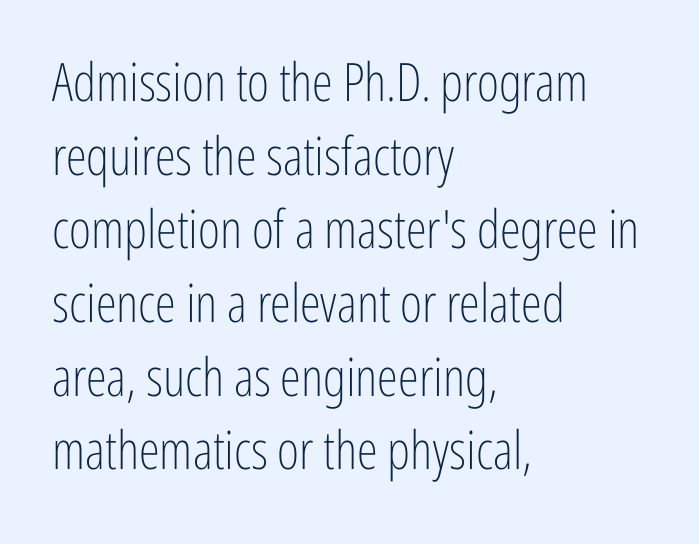
The baseline area is clear. The font family rendered here belongs to the sans-serif group. The weight tops out at a normal text grade. Reading down the column, the eye jumps a familiar distance to each next line. These lines were composed using upright roman letters.
